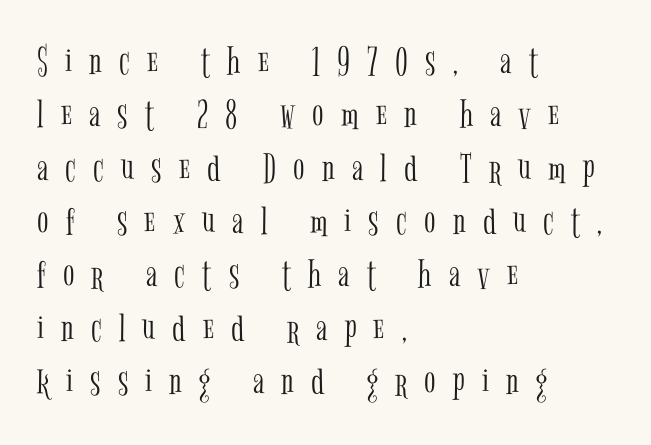
Do the characters align in a grid? No, the font is proportional. Left-aligned paragraph, ragged on the right. Has an underline been added? It has not. The font family rendered here belongs to the serif group.
